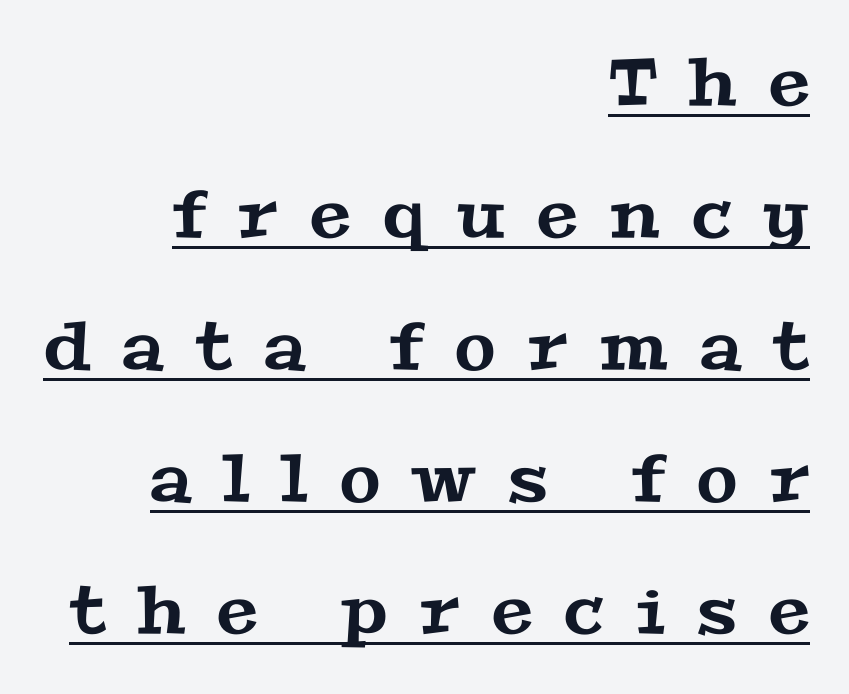
Q: Is the typeface a serif or a sans-serif typeface? A: Serif.
Q: Is the text underlined? A: Yes.
Q: How is the paragraph aligned? A: Right-aligned.
Q: Is the spacing between letters normal or unusually wide? A: Unusually wide.
Q: Is the spacing between lines tight, normal or loose? A: Loose.
Q: Width (condensed, normal, or wide)? A: Wide.
Q: Stroke contrast? A: Medium.
Q: x-height? A: Medium.
Q: Monospaced? A: No.
